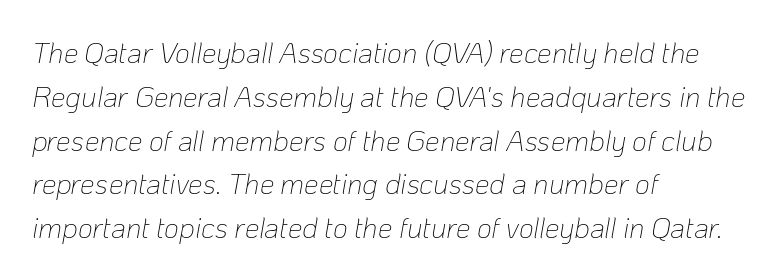
The image shows 29 px thin type, italic (leaning right); set left-aligned, normal line spacing (1.51x), normal letter spacing, not underlined; low stroke contrast and a medium x-height.
